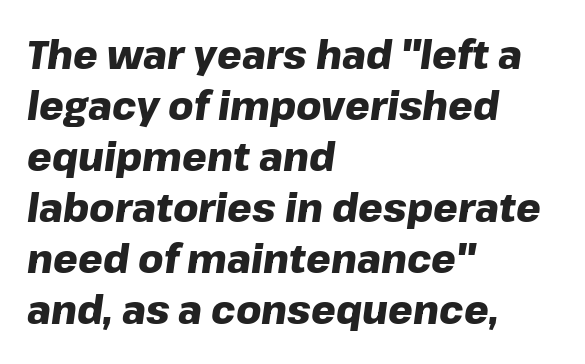
The zone under the glyphs is completely vacant. These lines keep a tight, regular rhythm from letter to letter. The specimen reads as italic at a glance. A typesetter would call this proportional, since set widths differ per character.
